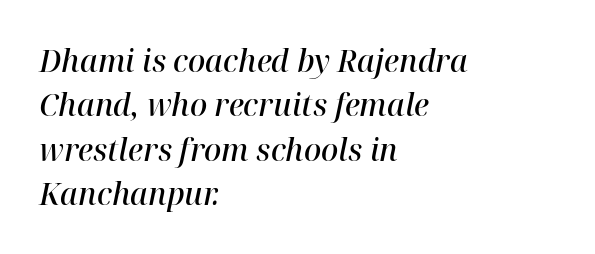
{"serif": "yes", "italic": "yes", "lean": "right", "slant_degrees": 12, "bold": "semi", "weight": "semibold", "width": "normal", "stroke_contrast": "high", "x_height": "medium", "monospaced": "no", "underline": "no", "align": "left", "line_spacing": "normal", "line_spacing_ratio": 1.48, "letter_spacing": "normal", "letter_spacing_em": 0.0, "glyph_px": 30}
